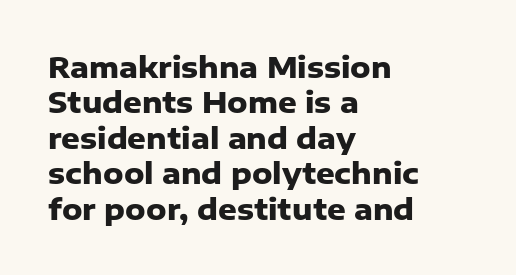
Q: Is the text bold? A: Yes.
Q: Is the text italic (slanted)? A: No, it is upright.
Q: Is the typeface a serif or a sans-serif typeface? A: Sans-serif.
Q: Is the text underlined? A: No.
Q: How is the paragraph aligned? A: Left-aligned.
Q: Is the spacing between letters normal or unusually wide? A: Normal.
Q: Width (condensed, normal, or wide)? A: Normal.
Q: Stroke contrast? A: Low.
Q: x-height? A: Medium.
Q: Monospaced? A: No.
